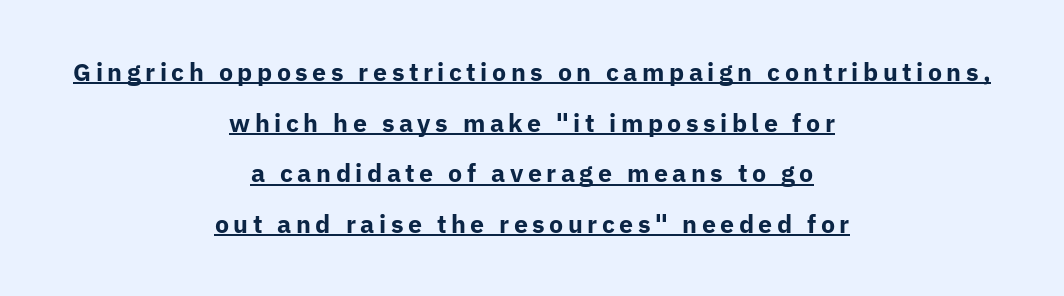
{"italic": "no", "bold": "yes", "underline": "yes", "align": "center", "line_spacing": "loose", "line_spacing_ratio": 2.03, "glyph_px": 25}
